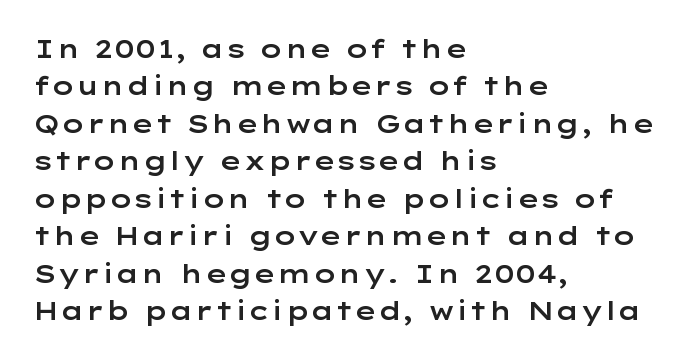
The image shows 25 px text type, upright; set left-aligned, normal line spacing (1.5x), normal letter spacing, not underlined.
